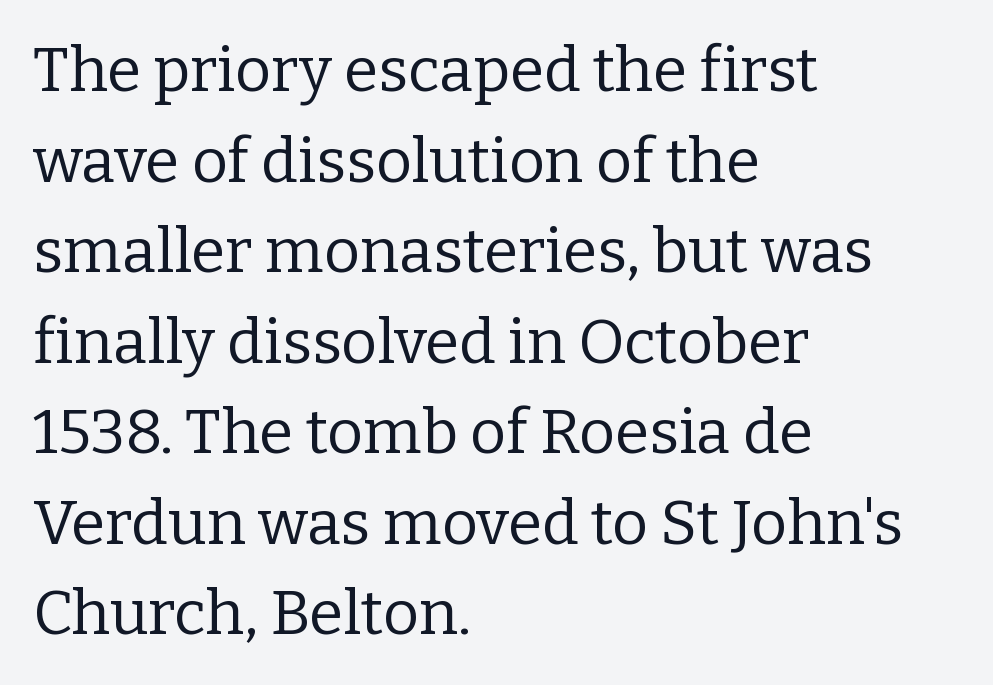
Q: Is the text bold? A: No.
Q: Is the text italic (slanted)? A: No, it is upright.
Q: Is the typeface a serif or a sans-serif typeface? A: Serif.
Q: Is the text underlined? A: No.
Q: How is the paragraph aligned? A: Left-aligned.
Q: Is the spacing between letters normal or unusually wide? A: Normal.
Q: Is the spacing between lines tight, normal or loose? A: Normal.
Q: Width (condensed, normal, or wide)? A: Normal.
Q: Stroke contrast? A: Low.
Q: x-height? A: Medium.
Q: Monospaced? A: No.
